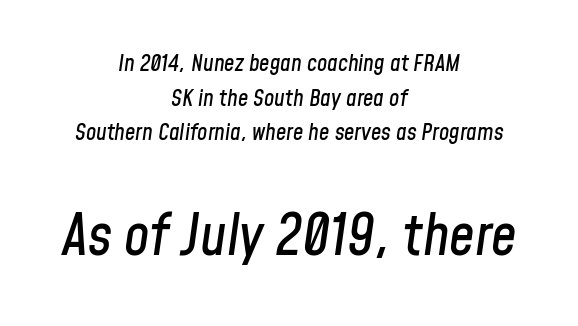
{"italic": "yes", "lean": "right", "slant_degrees": 8, "width": "condensed", "stroke_contrast": "low", "x_height": "medium", "monospaced": "no", "underline": "no", "align": "center", "line_spacing": "normal", "line_spacing_ratio": 1.51, "letter_spacing": "normal", "letter_spacing_em": 0.0, "larger_block": "second", "size_ratio": 2.48, "glyph_px": 57}
